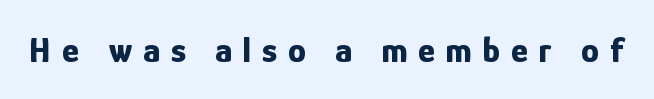
Q: Is the text bold? A: Yes.
Q: Is the text italic (slanted)? A: No, it is upright.
Q: Is the typeface a serif or a sans-serif typeface? A: Sans-serif.
Q: Is the text underlined? A: No.
Q: Is the spacing between letters normal or unusually wide? A: Unusually wide.
Q: Width (condensed, normal, or wide)? A: Condensed.
Q: Stroke contrast? A: Low.
Q: x-height? A: Medium.
Q: Monospaced? A: No.
